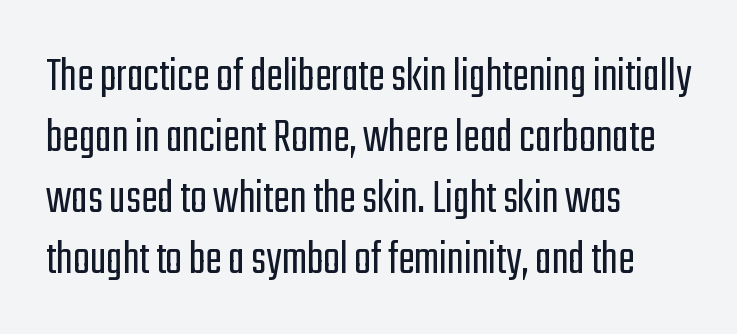
{"serif": "no", "italic": "no", "bold": "no", "weight": "light", "width": "condensed", "stroke_contrast": "low", "x_height": "medium", "monospaced": "no", "underline": "no", "align": "left", "line_spacing_ratio": 1.22, "letter_spacing": "normal", "letter_spacing_em": 0.0, "glyph_px": 50}
